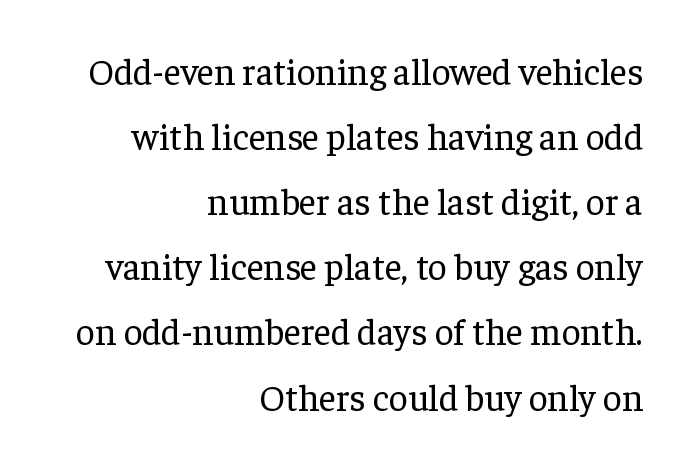
{"serif": "yes", "italic": "no", "bold": "no", "weight": "regular", "width": "normal", "stroke_contrast": "low", "x_height": "medium", "monospaced": "no", "underline": "no", "align": "right", "line_spacing_ratio": 1.76, "letter_spacing": "normal", "letter_spacing_em": 0.0, "glyph_px": 37}
